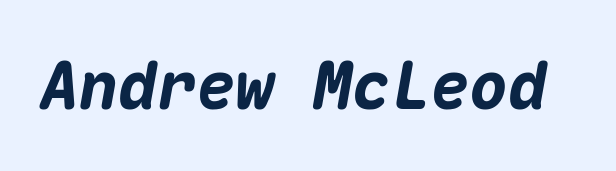
Q: Is the text bold? A: Yes.
Q: Is the text italic (slanted)? A: Yes, it leans right by about 10 degrees.
Q: Is the text underlined? A: No.
Q: Is the spacing between letters normal or unusually wide? A: Normal.
Q: Width (condensed, normal, or wide)? A: Normal.
Q: Stroke contrast? A: Medium.
Q: x-height? A: Medium.
Q: Monospaced? A: Yes.
